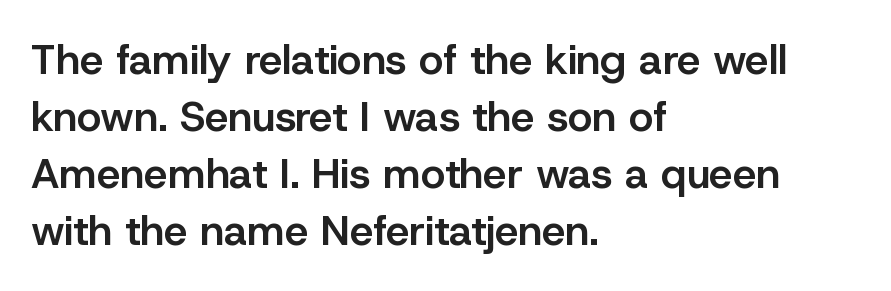
{"serif": "no", "italic": "no", "bold": "semi", "weight": "semibold", "width": "normal", "stroke_contrast": "low", "x_height": "medium", "monospaced": "no", "underline": "no", "align": "left", "line_spacing": "normal", "line_spacing_ratio": 1.36, "letter_spacing": "normal", "letter_spacing_em": 0.0, "glyph_px": 42}
